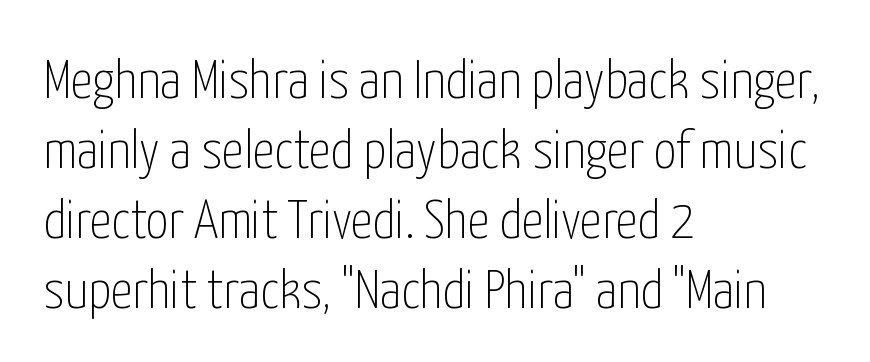
Q: Is the text bold? A: No.
Q: Is the text italic (slanted)? A: No, it is upright.
Q: Is the typeface a serif or a sans-serif typeface? A: Sans-serif.
Q: Is the text underlined? A: No.
Q: How is the paragraph aligned? A: Left-aligned.
Q: Is the spacing between letters normal or unusually wide? A: Normal.
Q: Is the spacing between lines tight, normal or loose? A: Normal.
Q: Width (condensed, normal, or wide)? A: Condensed.
Q: Stroke contrast? A: Low.
Q: x-height? A: Medium.
Q: Monospaced? A: No.
